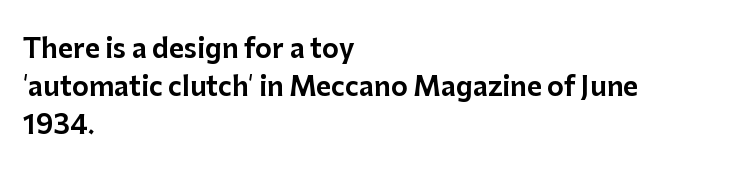
Q: Is the text italic (slanted)? A: No, it is upright.
Q: Is the text underlined? A: No.
Q: How is the paragraph aligned? A: Left-aligned.
Q: Is the spacing between letters normal or unusually wide? A: Normal.
Q: Is the spacing between lines tight, normal or loose? A: Normal.
